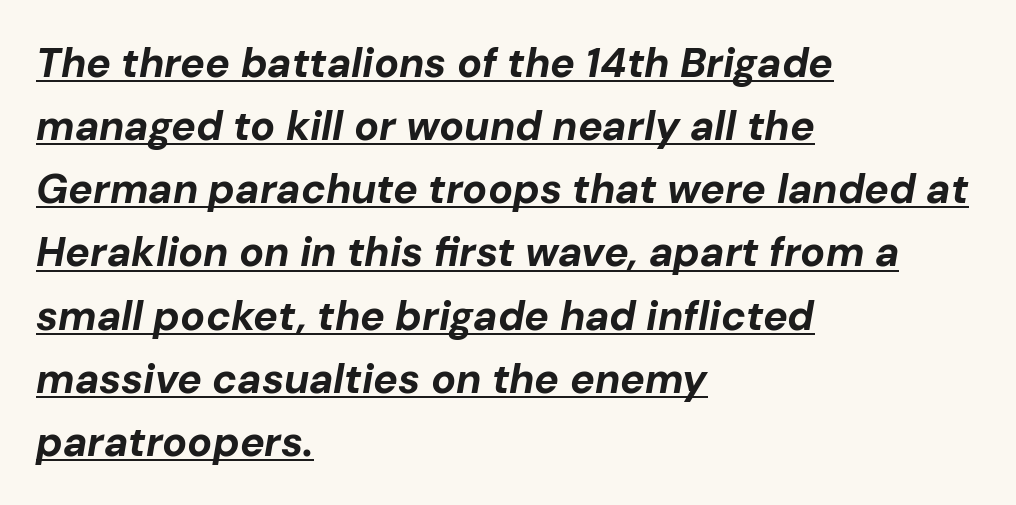
Compared with a centered layout, this one pins lines to the left instead. Posture: slanted. What weight is shown? A full bold with thick strokes. The rendering uses natural spacing where letterforms have individual widths. Is the letter spacing exaggerated? No — it looks like the ordinary default. The lettering is marked with a stroke running underneath it.
